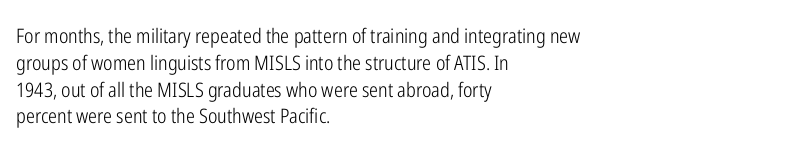
Unlike italic type, these characters show no tilt at all. Honestly, there is no underline to notice here at all. The ragged edge is on the right, which tells us the setting is flush left. Tracking here is standard; glyphs follow each other at the usual distance.
